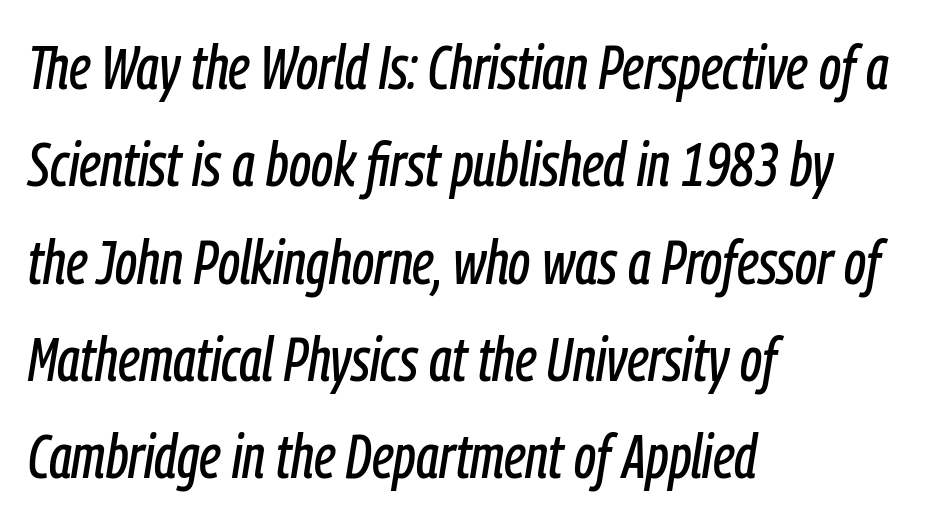
{"italic": "yes", "lean": "right", "slant_degrees": 9, "width": "condensed", "stroke_contrast": "low", "x_height": "medium", "monospaced": "no", "underline": "no", "align": "left", "line_spacing": "normal", "line_spacing_ratio": 1.57, "letter_spacing": "normal", "letter_spacing_em": 0.0, "glyph_px": 62}
